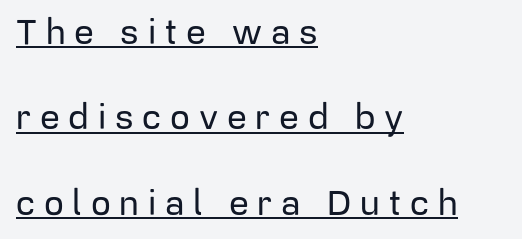
The image shows 35 px sans-serif type, upright; set left-aligned, loose line spacing (2.44x), unusually wide letter spacing (+0.25 em), underlined; low stroke contrast and a medium x-height.
